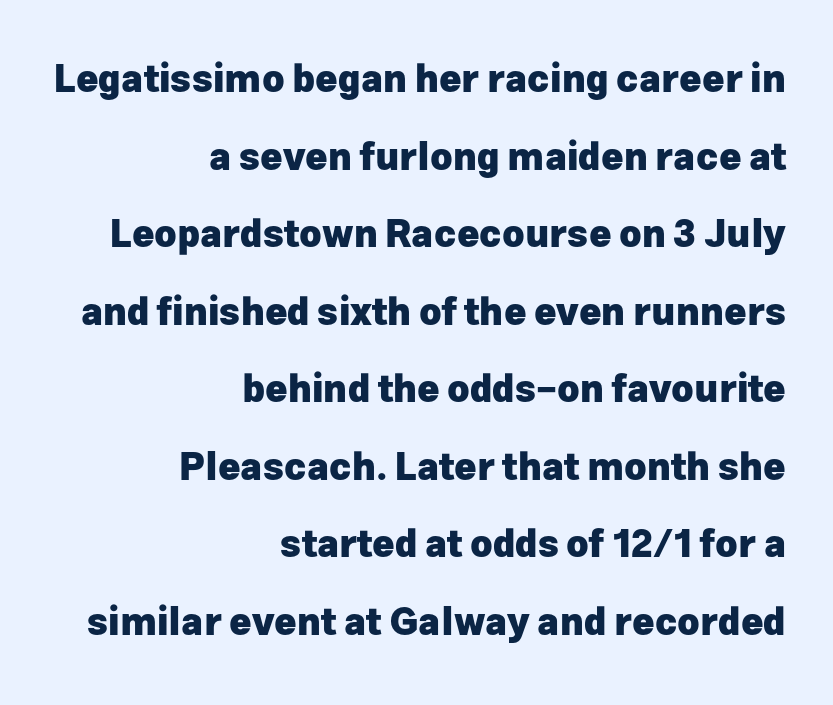
The image shows 38 px heavy sans-serif type, upright; set right-aligned, loose line spacing (2.04x), normal letter spacing, not underlined; low stroke contrast and a medium x-height.
